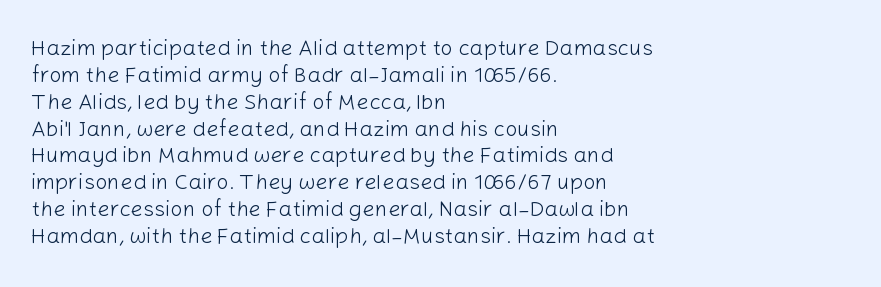
Honestly, the letter spacing is just normal — you wouldn't notice it. A student would call this left alignment; a typographer would say flush left, rag right. The font sits on the lighter half of the weight spectrum, regular included. Just letters on the line, the space beneath them empty.
